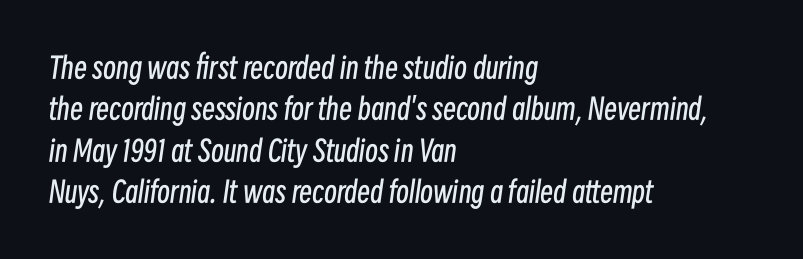
The image shows 29 px regular-weight, condensed type, italic (leaning right); set left-aligned, normal line spacing (1.43x), normal letter spacing, not underlined; low stroke contrast and a medium x-height.
